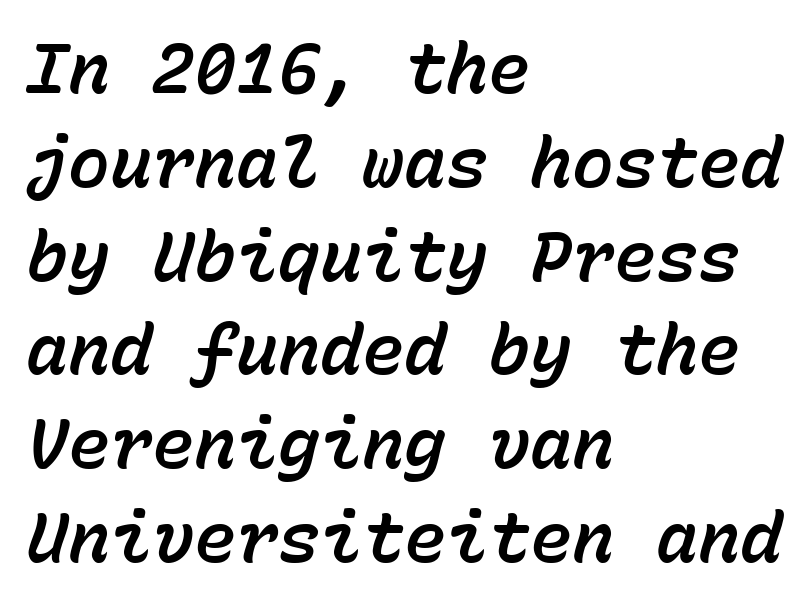
Q: Is the text italic (slanted)? A: Yes, it leans right by about 15 degrees.
Q: Is the text underlined? A: No.
Q: How is the paragraph aligned? A: Left-aligned.
Q: Is the spacing between letters normal or unusually wide? A: Normal.
Q: Is the spacing between lines tight, normal or loose? A: Normal.
Q: Width (condensed, normal, or wide)? A: Normal.
Q: Stroke contrast? A: Low.
Q: x-height? A: Medium.
Q: Monospaced? A: Yes.
